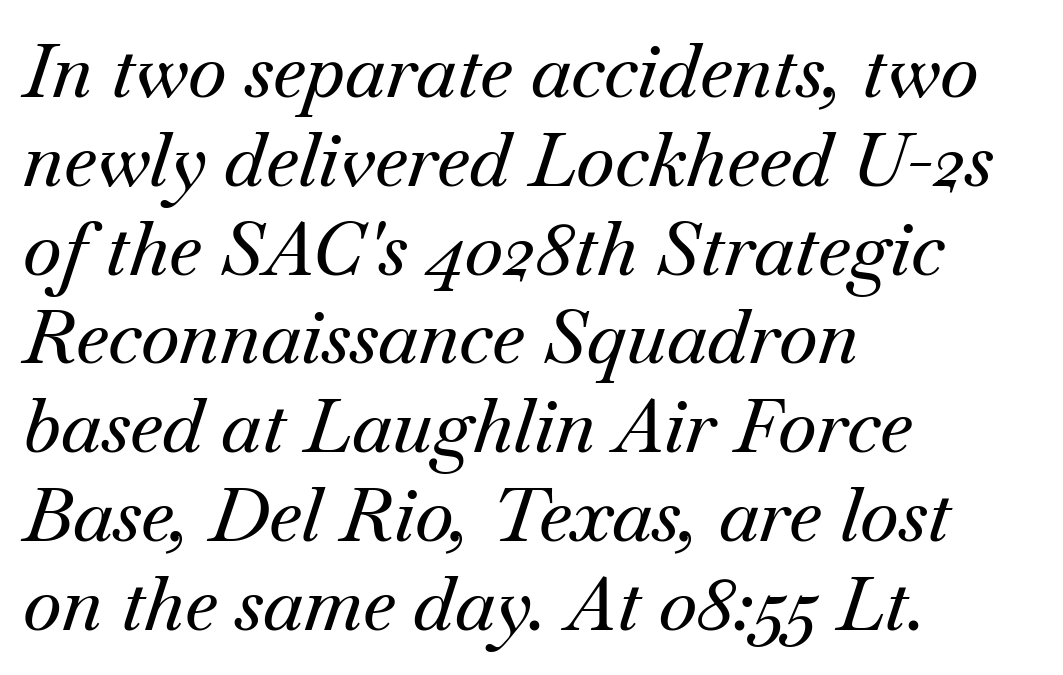
Q: Is the text italic (slanted)? A: Yes, it leans right by about 18 degrees.
Q: Is the typeface a serif or a sans-serif typeface? A: Serif.
Q: Is the text underlined? A: No.
Q: How is the paragraph aligned? A: Left-aligned.
Q: Is the spacing between letters normal or unusually wide? A: Normal.
Q: Width (condensed, normal, or wide)? A: Normal.
Q: Stroke contrast? A: Medium.
Q: x-height? A: Small.
Q: Monospaced? A: No.
